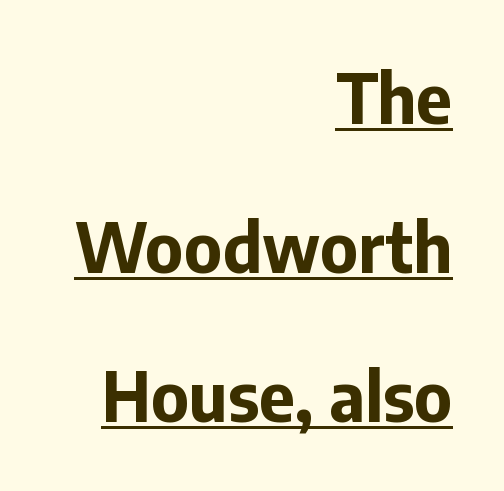
Q: Is the text bold? A: Yes.
Q: Is the text italic (slanted)? A: No, it is upright.
Q: Is the typeface a serif or a sans-serif typeface? A: Sans-serif.
Q: Is the text underlined? A: Yes.
Q: How is the paragraph aligned? A: Right-aligned.
Q: Is the spacing between letters normal or unusually wide? A: Normal.
Q: Is the spacing between lines tight, normal or loose? A: Loose.
Q: Width (condensed, normal, or wide)? A: Normal.
Q: Stroke contrast? A: Low.
Q: x-height? A: Medium.
Q: Monospaced? A: No.
